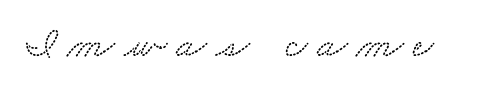
{"serif": "yes", "width": "wide", "stroke_contrast": "medium", "x_height": "small", "monospaced": "no", "underline": "no", "letter_spacing": "wide", "letter_spacing_em": 0.21, "glyph_px": 44}
